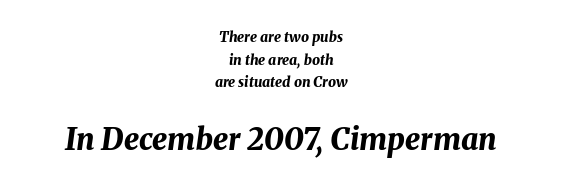
{"italic": "yes", "lean": "right", "slant_degrees": 8, "bold": "yes", "weight": "bold", "width": "normal", "stroke_contrast": "medium", "x_height": "medium", "monospaced": "no", "underline": "no", "align": "center", "line_spacing": "normal", "line_spacing_ratio": 1.62, "letter_spacing": "normal", "letter_spacing_em": 0.0, "larger_block": "second", "size_ratio": 2.14, "glyph_px": 30}
